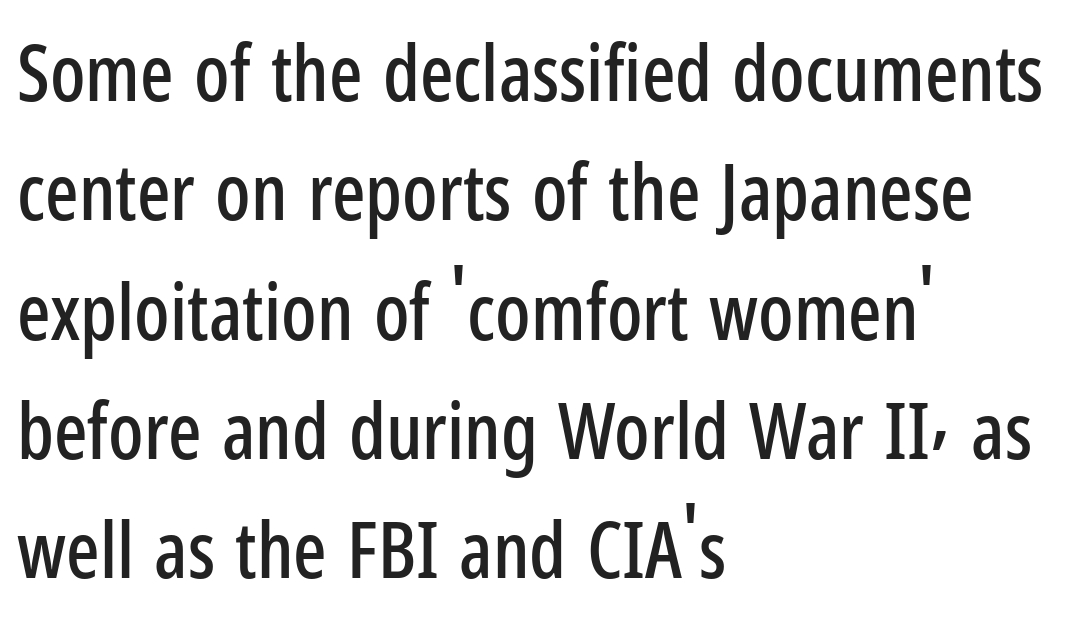
The image shows 78 px condensed sans-serif type, upright; set left-aligned, normal line spacing (1.53x), normal letter spacing, not underlined; low stroke contrast and a medium x-height.
